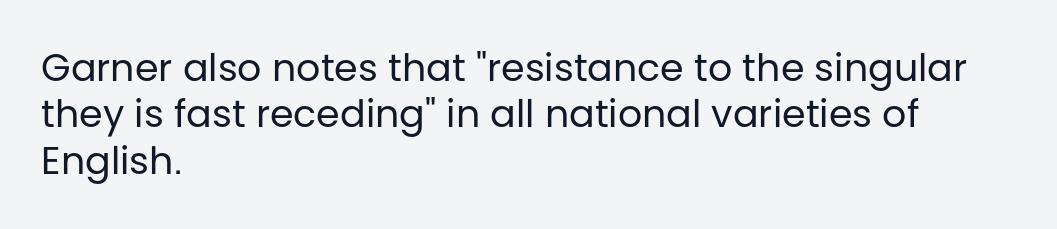
The image shows 38 px regular-weight sans-serif type, upright; set left-aligned, line spacing 1.22x, normal letter spacing, not underlined; low stroke contrast and a large x-height.
